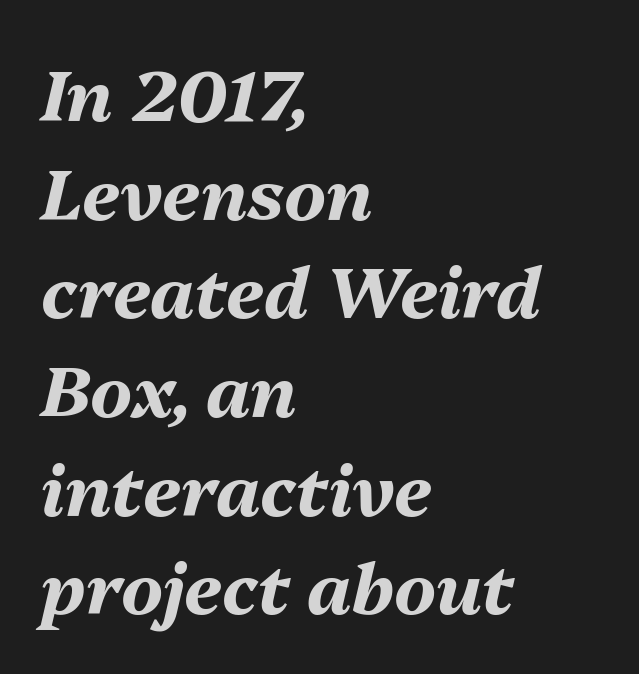
Q: Is the text bold? A: Yes.
Q: Is the text italic (slanted)? A: Yes, it leans right by about 13 degrees.
Q: Is the text underlined? A: No.
Q: How is the paragraph aligned? A: Left-aligned.
Q: Is the spacing between letters normal or unusually wide? A: Normal.
Q: Is the spacing between lines tight, normal or loose? A: Normal.
Q: Width (condensed, normal, or wide)? A: Normal.
Q: Stroke contrast? A: Medium.
Q: x-height? A: Medium.
Q: Monospaced? A: No.
